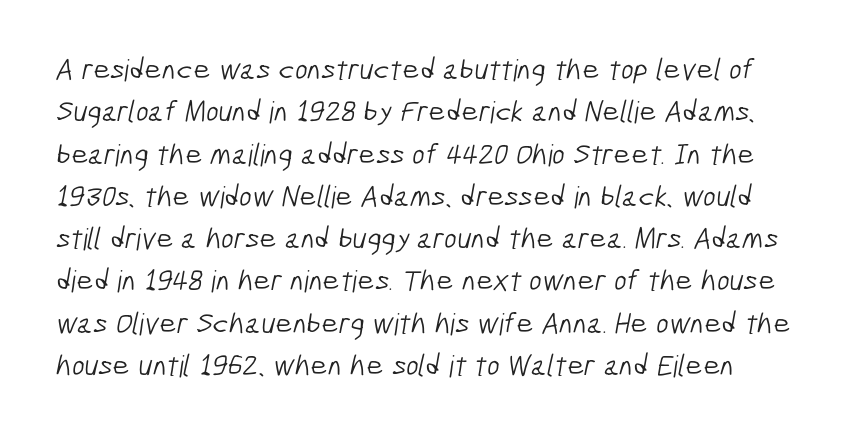
The image shows 30 px light, condensed sans-serif type; set normal line spacing (1.41x), normal letter spacing, not underlined; low stroke contrast and a medium x-height.
